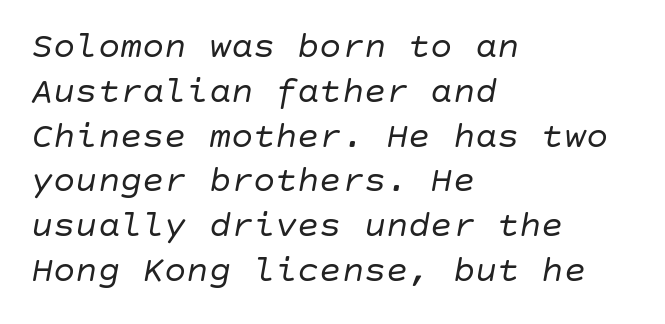
The image shows 37 px regular-weight type, italic (leaning right); set left-aligned, line spacing 1.21x, normal letter spacing, not underlined; low stroke contrast and a large x-height.
